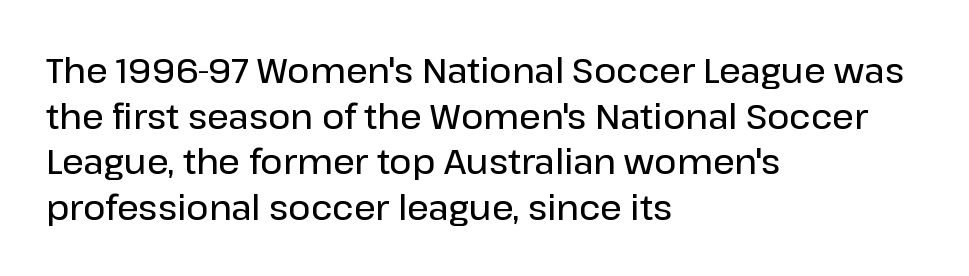
Q: Is the text bold? A: Semi-bold.
Q: Is the text italic (slanted)? A: No, it is upright.
Q: Is the typeface a serif or a sans-serif typeface? A: Sans-serif.
Q: Is the text underlined? A: No.
Q: How is the paragraph aligned? A: Left-aligned.
Q: Is the spacing between letters normal or unusually wide? A: Normal.
Q: Is the spacing between lines tight, normal or loose? A: Normal.
Q: Width (condensed, normal, or wide)? A: Normal.
Q: Stroke contrast? A: Low.
Q: x-height? A: Medium.
Q: Monospaced? A: No.
